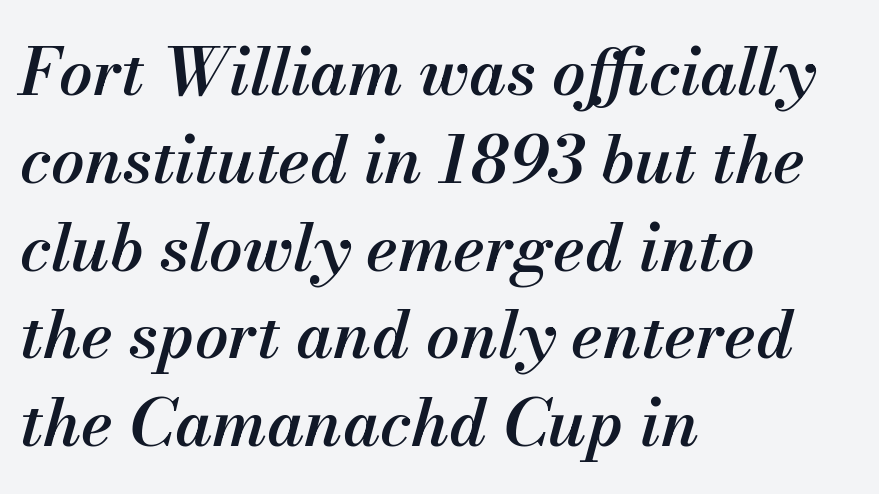
Q: Is the text bold? A: Semi-bold.
Q: Is the text italic (slanted)? A: Yes, it leans right by about 13 degrees.
Q: Is the text underlined? A: No.
Q: How is the paragraph aligned? A: Left-aligned.
Q: Is the spacing between letters normal or unusually wide? A: Normal.
Q: Is the spacing between lines tight, normal or loose? A: Normal.
Q: Width (condensed, normal, or wide)? A: Normal.
Q: Stroke contrast? A: Medium.
Q: x-height? A: Small.
Q: Monospaced? A: No.
